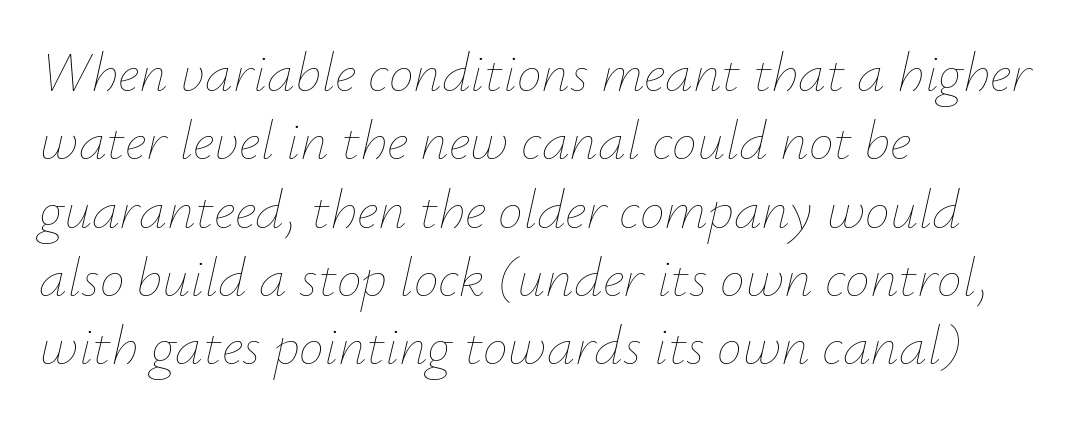
Q: Is the text bold? A: No.
Q: Is the text italic (slanted)? A: Yes, it leans right by about 12 degrees.
Q: Is the text underlined? A: No.
Q: How is the paragraph aligned? A: Left-aligned.
Q: Is the spacing between letters normal or unusually wide? A: Normal.
Q: Width (condensed, normal, or wide)? A: Normal.
Q: Stroke contrast? A: Low.
Q: x-height? A: Small.
Q: Monospaced? A: No.
